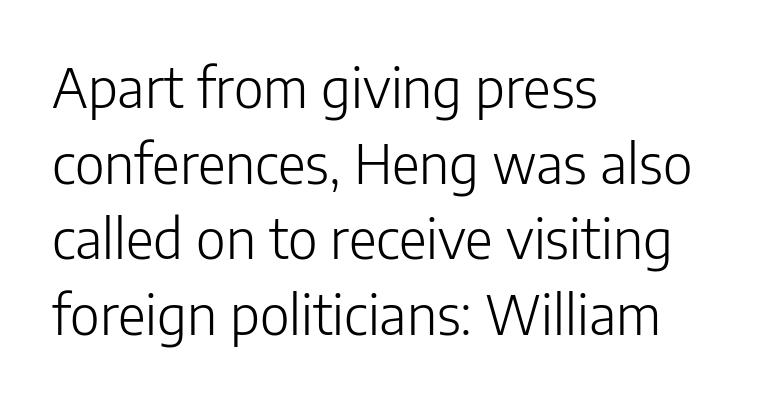
{"serif": "no", "italic": "no", "bold": "no", "weight": "light", "width": "normal", "stroke_contrast": "low", "x_height": "medium", "monospaced": "no", "underline": "no", "align": "left", "line_spacing": "normal", "line_spacing_ratio": 1.4, "letter_spacing": "normal", "letter_spacing_em": 0.0, "glyph_px": 54}
